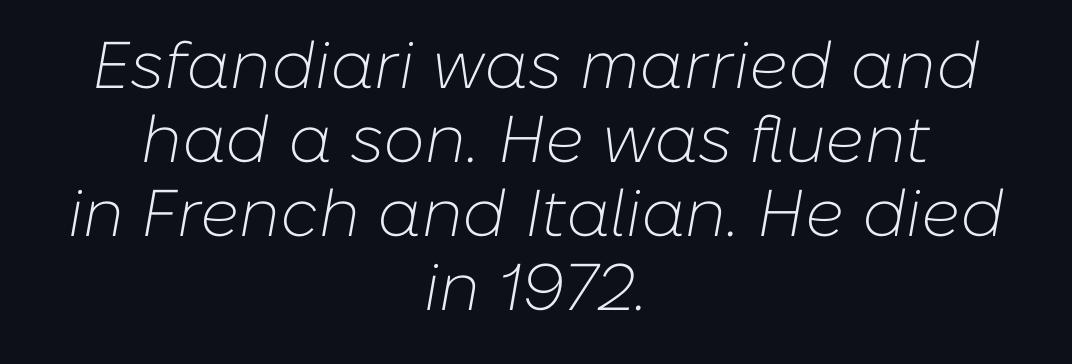
Which margin do the lines hug? Neither — every line sits in the middle. The passage shown is typed in a proportional face where columns would drift. The letterforms sit at book weight or below. Style check: oblique. The letterforms sit shoulder to shoulder at normal distance.
